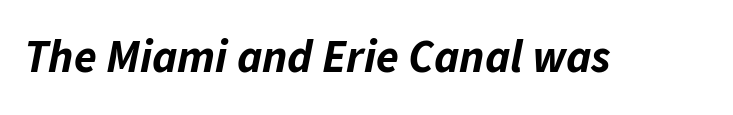
{"italic": "yes", "lean": "right", "slant_degrees": 11, "bold": "yes", "weight": "bold", "width": "normal", "stroke_contrast": "low", "x_height": "medium", "monospaced": "no", "underline": "no", "letter_spacing": "normal", "letter_spacing_em": 0.0, "glyph_px": 46}
